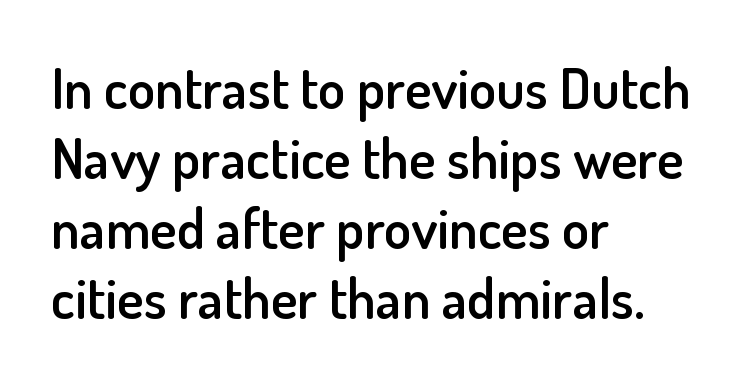
{"serif": "no", "italic": "no", "bold": "semi", "weight": "semibold", "width": "normal", "stroke_contrast": "low", "x_height": "small", "monospaced": "no", "underline": "no", "align": "left", "line_spacing": "normal", "line_spacing_ratio": 1.25, "letter_spacing": "normal", "letter_spacing_em": 0.0, "glyph_px": 56}
